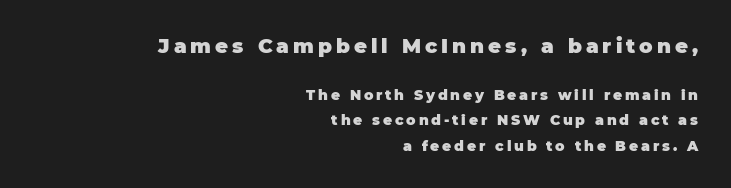
Bold? Absolutely — the strokes are thick and heavy. The space beneath each line is pristine and unruled. Look at the tracking — it's clearly loosened, letters drifting apart. Look at the glyph heights: the upper group is clearly the bigger setting. The specimen reads as upright at a glance.
